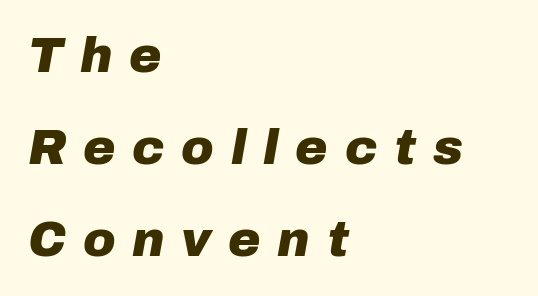
The image shows 49 px heavy type, italic (leaning right); set left-aligned, line spacing 1.88x, unusually wide letter spacing (+0.34 em), not underlined; low stroke contrast and a medium x-height.
